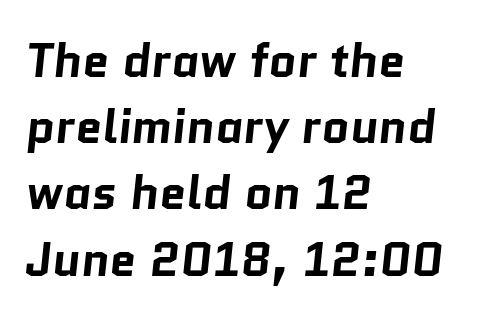
Q: Is the text bold? A: Yes.
Q: Is the typeface a serif or a sans-serif typeface? A: Sans-serif.
Q: Is the text underlined? A: No.
Q: How is the paragraph aligned? A: Left-aligned.
Q: Is the spacing between letters normal or unusually wide? A: Normal.
Q: Is the spacing between lines tight, normal or loose? A: Normal.
Q: Width (condensed, normal, or wide)? A: Normal.
Q: Stroke contrast? A: Low.
Q: x-height? A: Medium.
Q: Monospaced? A: No.
